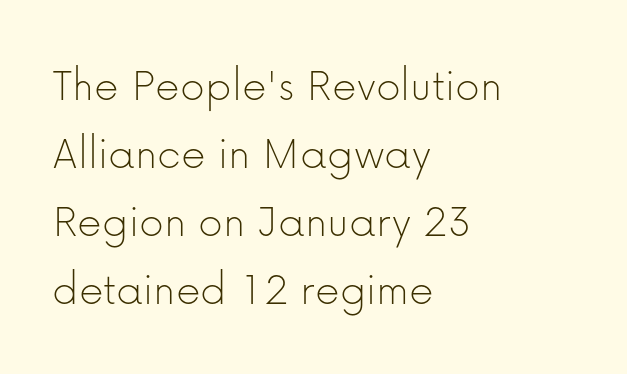
The typesetter chose a ragged-right arrangement here. Is this a heavy cut? Hardly; it is regular or lighter. This sample has the flowing, uneven cadence of proportional lettering. Does the leading feel generous? No, just average.
